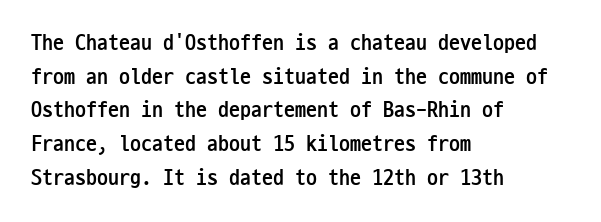
This sample is left-justified, so line endings fall wherever the words run out. Ascenders rise straight up at ninety degrees. Notice how descenders clear the ascenders below comfortably — that's standard leading. Is the type bold? Yes — the strokes are clearly thick and heavy.
